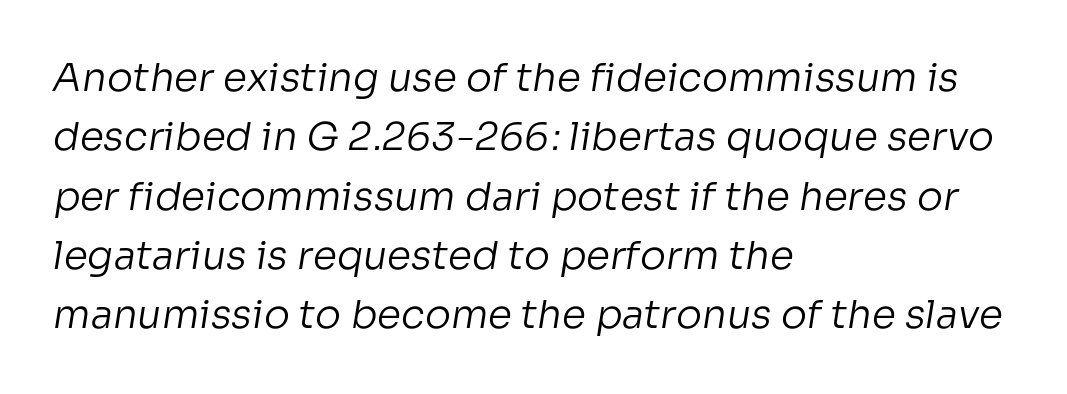
These lines are rendered in a variable-pitch font. The gap between lines stays unmarked. Alignment: flush left. Here the glyphs are tracked normally, forming tight word shapes.
